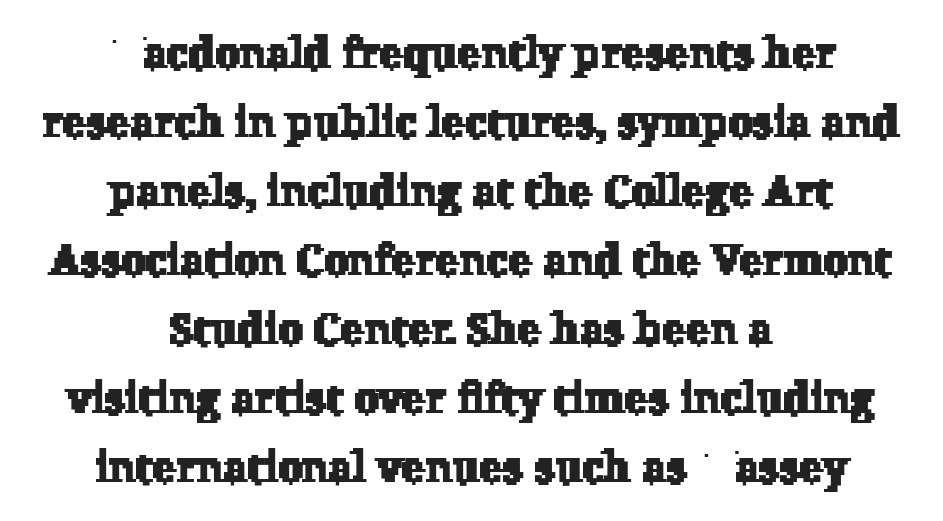
{"serif": "yes", "width": "normal", "stroke_contrast": "low", "x_height": "medium", "monospaced": "no", "underline": "no", "align": "center", "line_spacing": "normal", "line_spacing_ratio": 1.57, "letter_spacing": "normal", "letter_spacing_em": 0.0, "glyph_px": 44}
